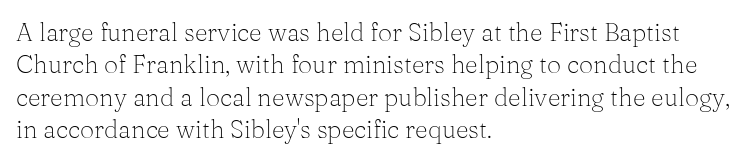
{"italic": "no", "bold": "no", "underline": "no", "align": "left", "line_spacing": "normal", "line_spacing_ratio": 1.3, "letter_spacing": "normal", "letter_spacing_em": 0.0, "glyph_px": 25}
